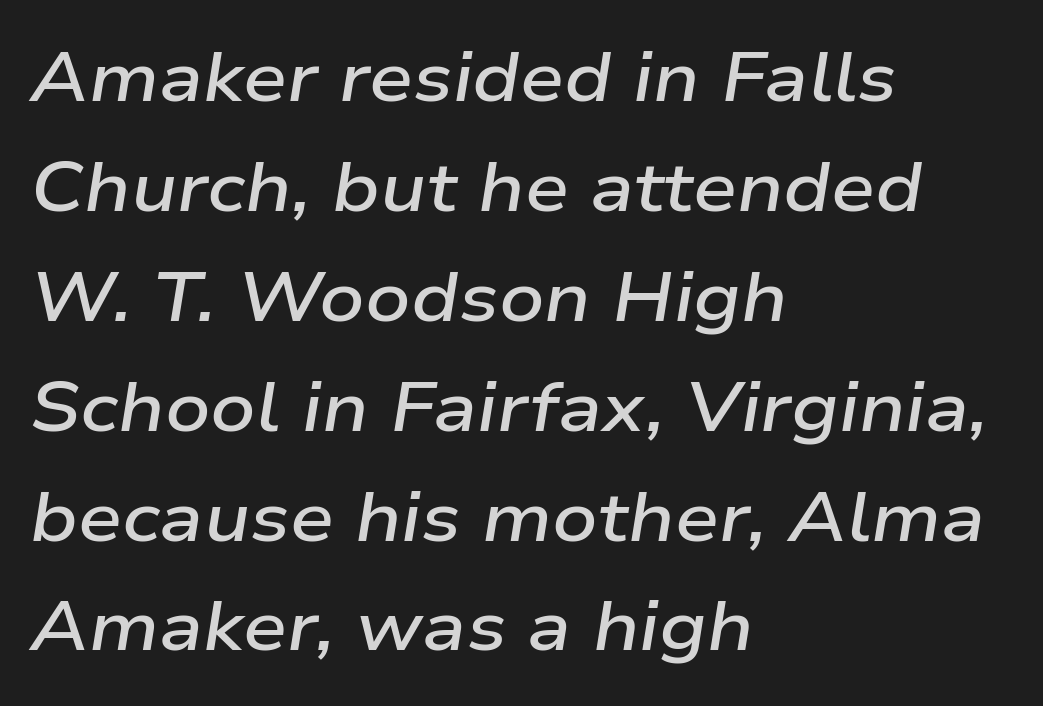
Q: Is the text bold? A: Semi-bold.
Q: Is the text italic (slanted)? A: Yes, it leans right by about 9 degrees.
Q: Is the text underlined? A: No.
Q: How is the paragraph aligned? A: Left-aligned.
Q: Is the spacing between letters normal or unusually wide? A: Normal.
Q: Is the spacing between lines tight, normal or loose? A: Normal.
Q: Width (condensed, normal, or wide)? A: Wide.
Q: Stroke contrast? A: Low.
Q: x-height? A: Medium.
Q: Monospaced? A: No.
